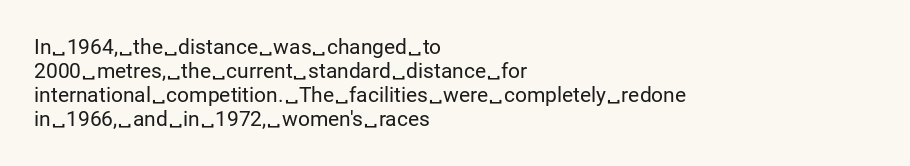
Q: Is the text bold? A: No.
Q: Is the text italic (slanted)? A: No, it is upright.
Q: Is the text underlined? A: No.
Q: How is the paragraph aligned? A: Left-aligned.
Q: Is the spacing between letters normal or unusually wide? A: Normal.
Q: Is the spacing between lines tight, normal or loose? A: Tight.
